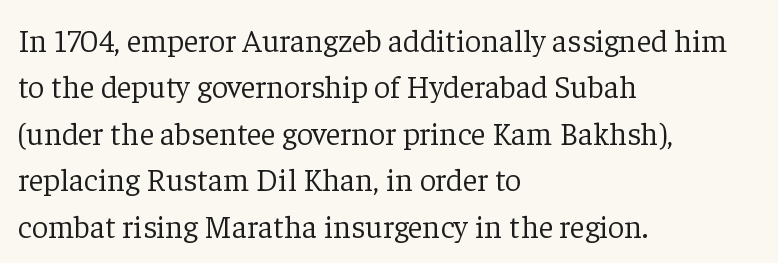
Horizontal bands of white between lines are of average thickness. Letters rest on an invisible, unmarked baseline. Summary of weight: not heavy and not bold. Letterform terminals end in serifs throughout the passage. Each letter keeps its own natural width here, so spacing adapts to shape. Caption: standard tracking, unaltered.
